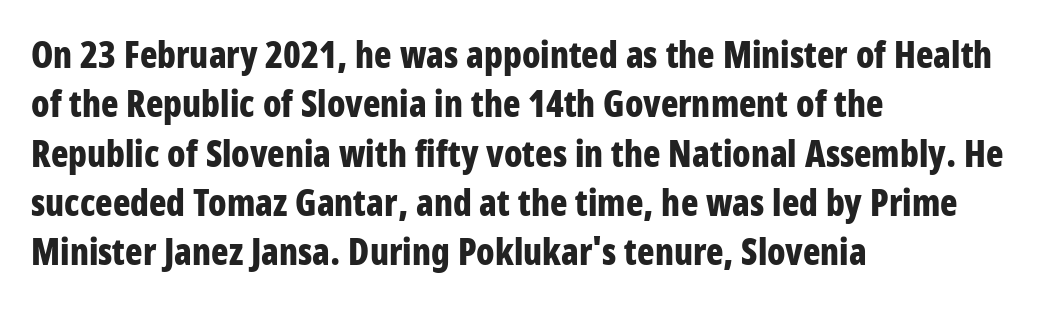
{"serif": "no", "italic": "no", "bold": "yes", "weight": "bold", "width": "condensed", "stroke_contrast": "low", "x_height": "large", "monospaced": "no", "underline": "no", "align": "left", "line_spacing": "normal", "line_spacing_ratio": 1.37, "letter_spacing": "normal", "letter_spacing_em": 0.0, "glyph_px": 36}
